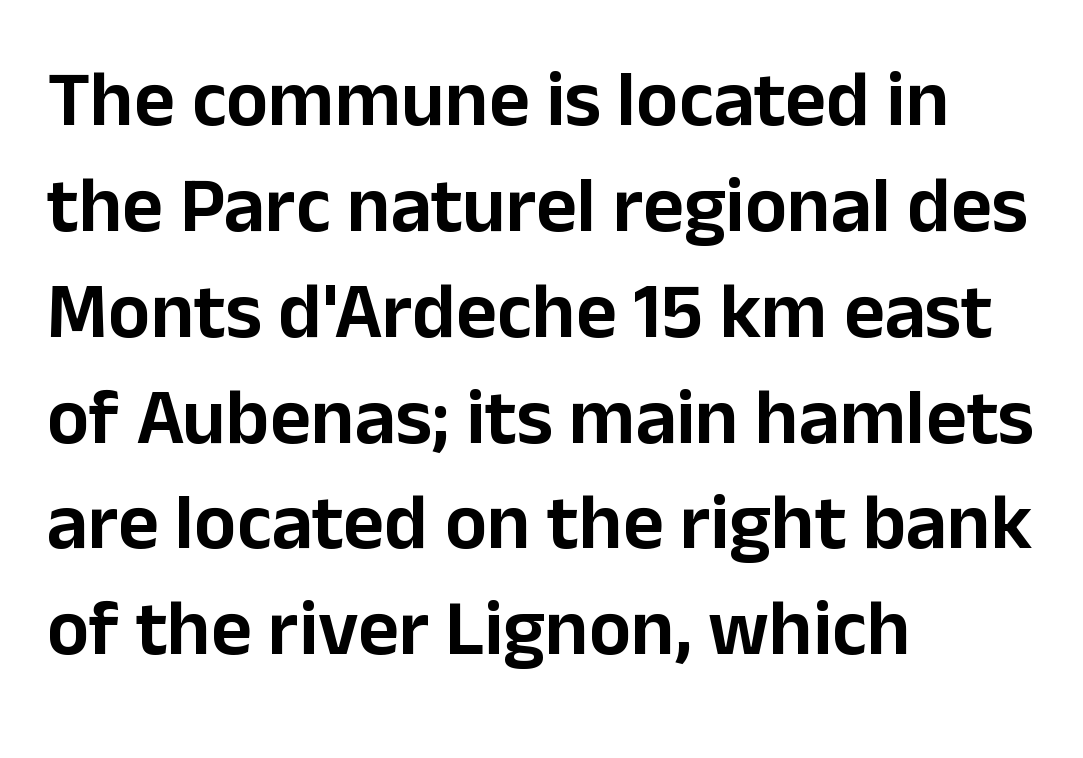
The image shows 79 px sans-serif type, upright; set left-aligned, normal line spacing (1.34x), normal letter spacing, not underlined; low stroke contrast and a medium x-height.
